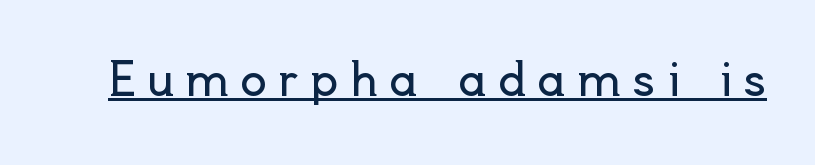
Q: Is the text bold? A: No.
Q: Is the text italic (slanted)? A: No, it is upright.
Q: Is the typeface a serif or a sans-serif typeface? A: Sans-serif.
Q: Is the text underlined? A: Yes.
Q: Is the spacing between letters normal or unusually wide? A: Unusually wide.
Q: Width (condensed, normal, or wide)? A: Normal.
Q: x-height? A: Small.
Q: Monospaced? A: No.
